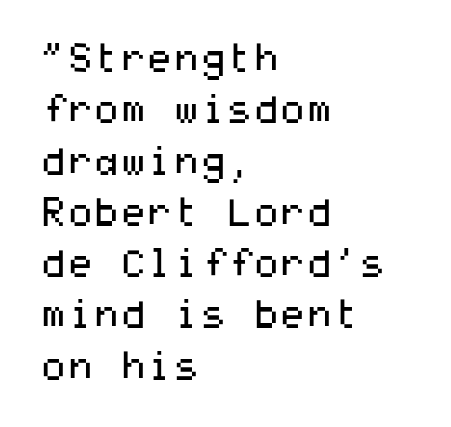
The image shows 38 px regular-weight, wide sans-serif type, upright; set left-aligned, normal line spacing (1.35x), normal letter spacing, not underlined; medium stroke contrast and a medium x-height.
